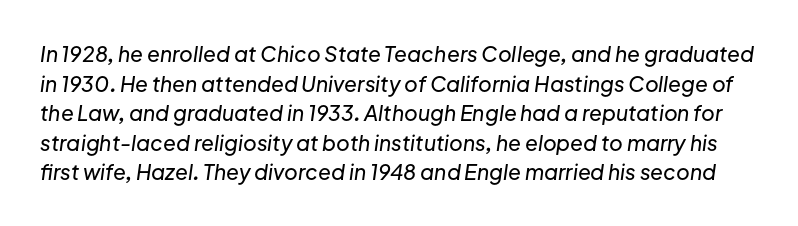
Q: Is the text italic (slanted)? A: Yes, it leans right by about 8 degrees.
Q: Is the text underlined? A: No.
Q: Is the spacing between letters normal or unusually wide? A: Normal.
Q: Is the spacing between lines tight, normal or loose? A: Normal.
